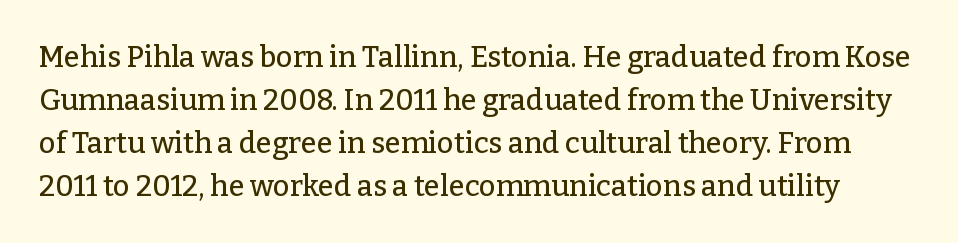
A normal amount of white space separates one row of letters from the next. Words appear dense and cohesive because spacing is normal. The characters display serif detailing at their extremities. When letters stand straight like this, we call the style roman or upright. Spacing verdict: proportional, widths tailored to each character. Each row of text sits above clean, open space.
